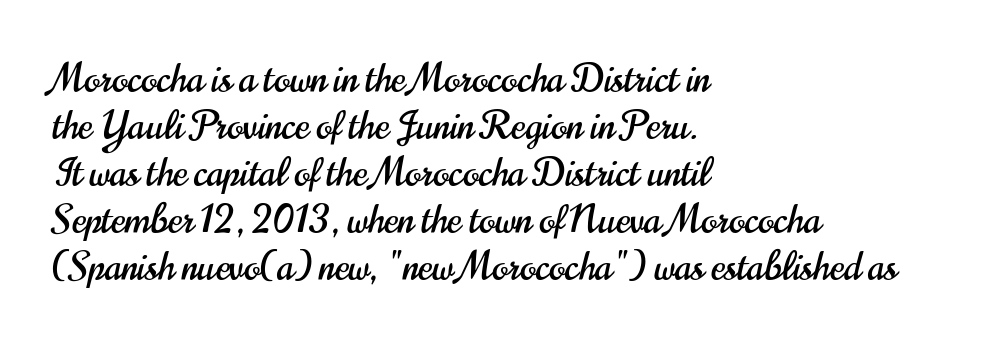
{"serif": "no", "width": "condensed", "stroke_contrast": "high", "x_height": "small", "monospaced": "no", "underline": "no", "align": "left", "line_spacing_ratio": 1.24, "letter_spacing": "normal", "letter_spacing_em": 0.0, "glyph_px": 38}
